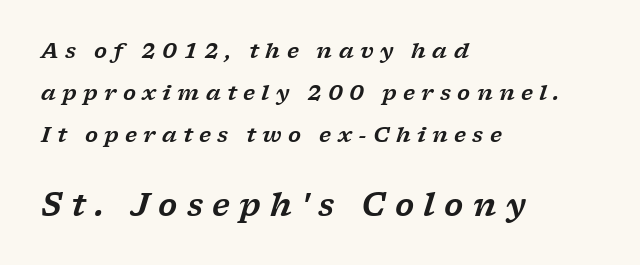
Q: Is the text italic (slanted)? A: Yes, it leans right by about 17 degrees.
Q: Is the typeface a serif or a sans-serif typeface? A: Serif.
Q: Is the text underlined? A: No.
Q: How is the paragraph aligned? A: Left-aligned.
Q: Is the spacing between letters normal or unusually wide? A: Unusually wide.
Q: Is the spacing between lines tight, normal or loose? A: Loose.
Q: Which block of text is set in a larger size, the first (top) or the second (bottom)? A: The second (bottom) one.
Q: Width (condensed, normal, or wide)? A: Wide.
Q: Stroke contrast? A: Low.
Q: x-height? A: Medium.
Q: Monospaced? A: No.
